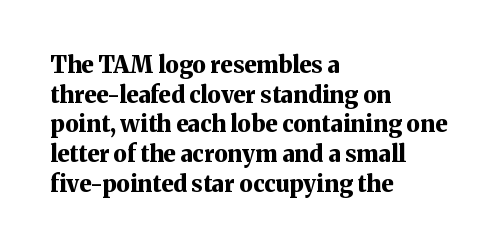
{"italic": "no", "bold": "yes", "underline": "no", "align": "left", "line_spacing": "normal", "line_spacing_ratio": 1.29, "letter_spacing": "normal", "letter_spacing_em": 0.0, "glyph_px": 23}
